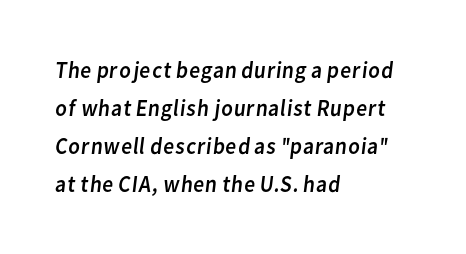
The image shows 24 px text type; set left-aligned, normal line spacing (1.59x), normal letter spacing, not underlined.
